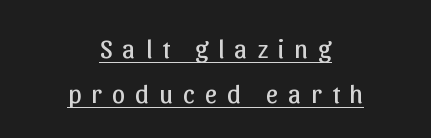
{"italic": "no", "bold": "no", "underline": "yes", "align": "center", "line_spacing": "normal", "line_spacing_ratio": 1.65, "letter_spacing": "wide", "letter_spacing_em": 0.37, "glyph_px": 27}
